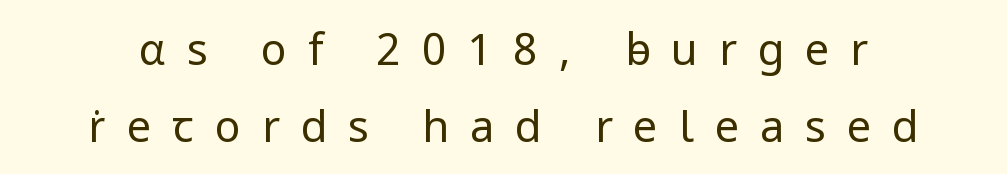
Q: Is the text bold? A: No.
Q: Is the text italic (slanted)? A: No, it is upright.
Q: Is the typeface a serif or a sans-serif typeface? A: Sans-serif.
Q: Is the text underlined? A: No.
Q: Is the spacing between letters normal or unusually wide? A: Unusually wide.
Q: Width (condensed, normal, or wide)? A: Normal.
Q: Stroke contrast? A: Low.
Q: x-height? A: Medium.
Q: Monospaced? A: No.
